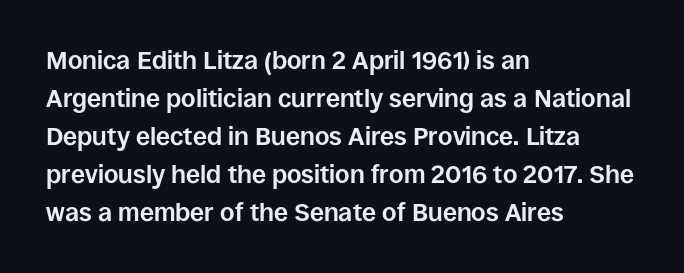
Leftover space on each line is placed entirely after the last word. Normally led — the rows are evenly, conventionally spaced. Type without underlining. Here the glyphs are tracked normally, forming tight word shapes.
